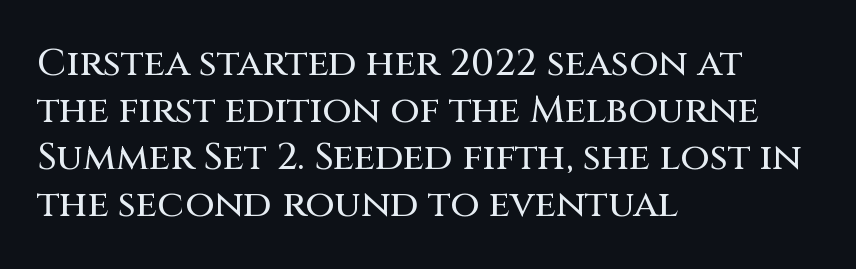
Q: Is the text italic (slanted)? A: No, it is upright.
Q: Is the typeface a serif or a sans-serif typeface? A: Sans-serif.
Q: Is the text underlined? A: No.
Q: How is the paragraph aligned? A: Left-aligned.
Q: Is the spacing between letters normal or unusually wide? A: Normal.
Q: Width (condensed, normal, or wide)? A: Normal.
Q: Stroke contrast? A: Medium.
Q: x-height? A: Large.
Q: Monospaced? A: No.
